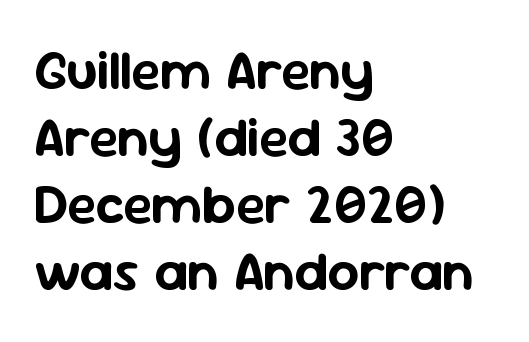
Q: Is the text italic (slanted)? A: No, it is upright.
Q: Is the typeface a serif or a sans-serif typeface? A: Sans-serif.
Q: Is the text underlined? A: No.
Q: How is the paragraph aligned? A: Left-aligned.
Q: Is the spacing between letters normal or unusually wide? A: Normal.
Q: Width (condensed, normal, or wide)? A: Normal.
Q: Stroke contrast? A: Low.
Q: x-height? A: Medium.
Q: Monospaced? A: No.
